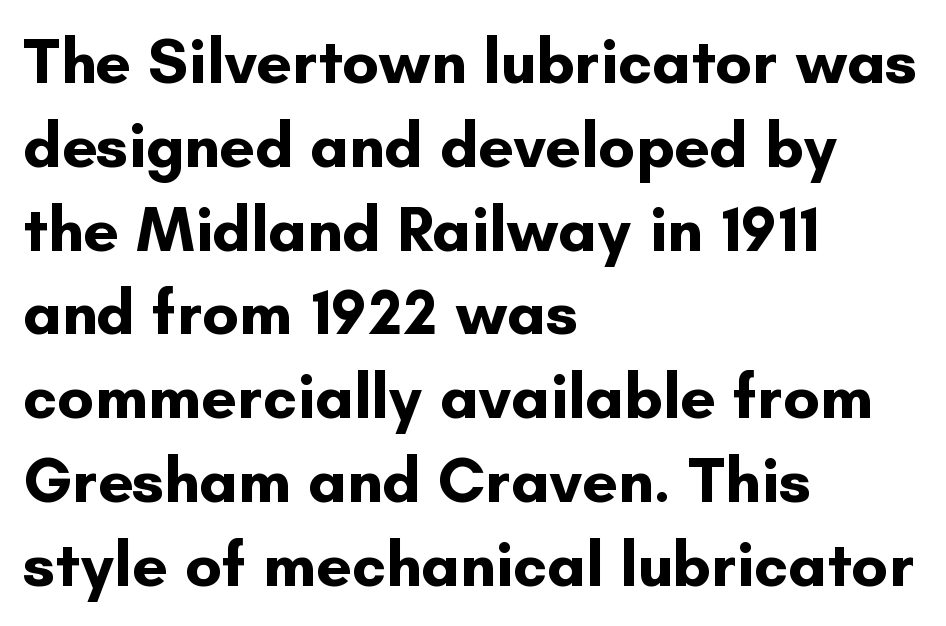
{"serif": "no", "italic": "no", "bold": "yes", "weight": "bold", "width": "normal", "stroke_contrast": "low", "x_height": "small", "monospaced": "no", "underline": "no", "align": "left", "line_spacing": "normal", "line_spacing_ratio": 1.33, "letter_spacing": "normal", "letter_spacing_em": 0.0, "glyph_px": 63}
